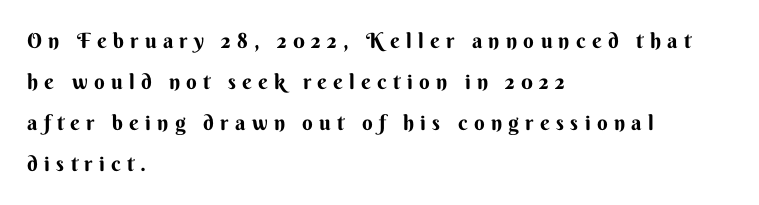
Q: Is the text bold? A: Yes.
Q: Is the text italic (slanted)? A: No, it is upright.
Q: Is the text underlined? A: No.
Q: How is the paragraph aligned? A: Left-aligned.
Q: Is the spacing between letters normal or unusually wide? A: Unusually wide.
Q: Is the spacing between lines tight, normal or loose? A: Loose.
